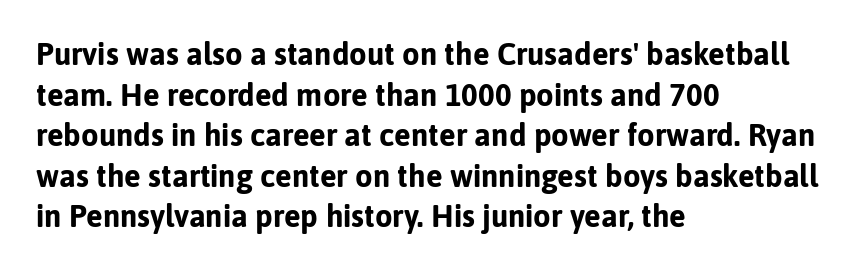
{"serif": "no", "italic": "no", "bold": "yes", "weight": "bold", "width": "normal", "stroke_contrast": "low", "x_height": "medium", "monospaced": "no", "underline": "no", "align": "left", "line_spacing": "normal", "line_spacing_ratio": 1.31, "letter_spacing": "normal", "letter_spacing_em": 0.0, "glyph_px": 31}
